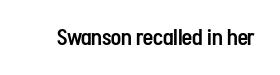
{"italic": "no", "bold": "semi", "underline": "no", "letter_spacing": "normal", "letter_spacing_em": 0.0, "glyph_px": 22}
